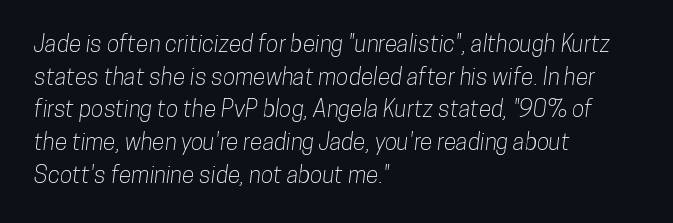
Is the block centered? No — it sits flush against the left margin. Check under the words: just untouched page. What's the leading like? Ordinary, nothing unusual. Inter-character spacing is left at the font's built-in metrics.
